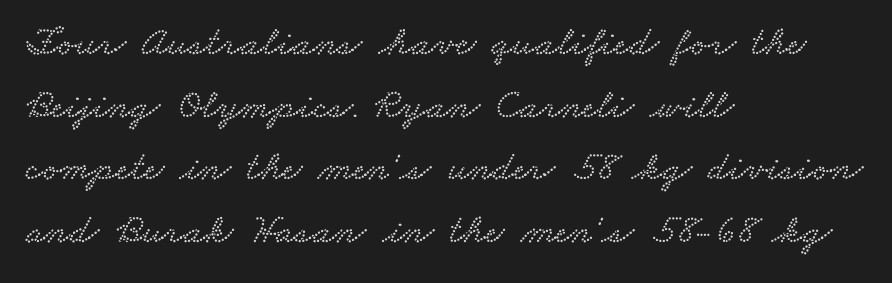
{"serif": "yes", "width": "wide", "stroke_contrast": "low", "x_height": "small", "monospaced": "no", "underline": "no", "align": "left", "line_spacing": "normal", "line_spacing_ratio": 1.53, "letter_spacing": "normal", "letter_spacing_em": 0.0, "glyph_px": 41}
